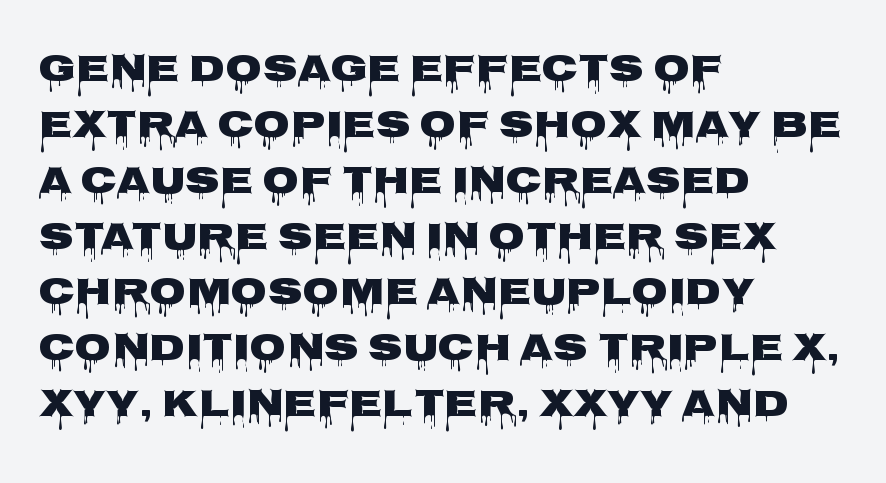
Descenders hang freely into open space. Font category for this specimen: sans-serif. Notice how descenders clear the ascenders below comfortably — that's standard leading. Compared with an ordinary text face, these strokes are far heavier — a full bold. Nope, not italic — everything's standing straight. Caption: standard tracking, unaltered.
